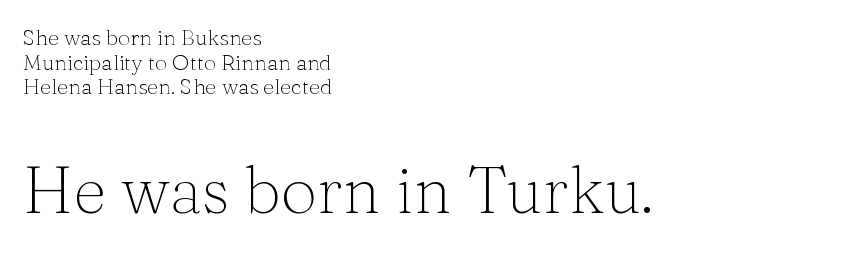
Q: Is the text bold? A: No.
Q: Is the text italic (slanted)? A: No, it is upright.
Q: Is the typeface a serif or a sans-serif typeface? A: Serif.
Q: Is the text underlined? A: No.
Q: How is the paragraph aligned? A: Left-aligned.
Q: Is the spacing between letters normal or unusually wide? A: Normal.
Q: Is the spacing between lines tight, normal or loose? A: Tight.
Q: Which block of text is set in a larger size, the first (top) or the second (bottom)? A: The second (bottom) one.
Q: Width (condensed, normal, or wide)? A: Normal.
Q: Stroke contrast? A: Medium.
Q: x-height? A: Medium.
Q: Monospaced? A: No.
